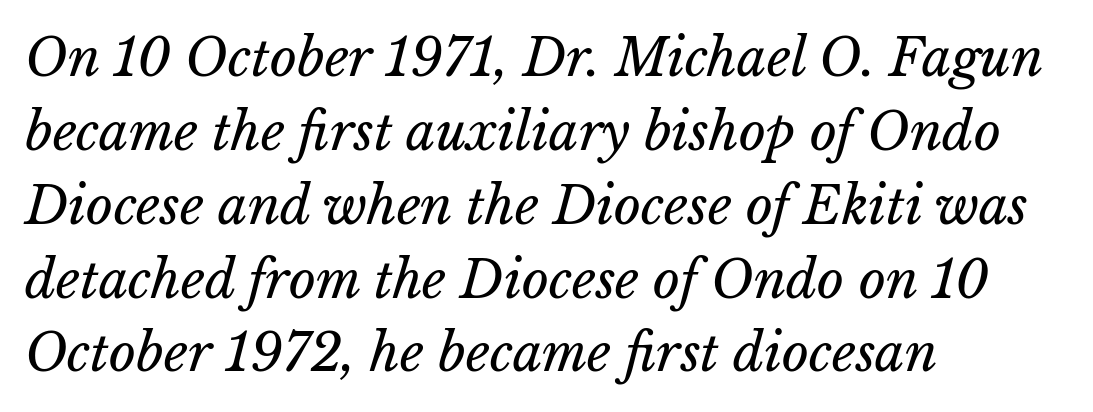
{"bold": "no", "weight": "regular", "width": "normal", "stroke_contrast": "low", "x_height": "medium", "monospaced": "no", "underline": "no", "align": "left", "line_spacing": "normal", "line_spacing_ratio": 1.42, "letter_spacing": "normal", "letter_spacing_em": 0.0, "glyph_px": 52}
